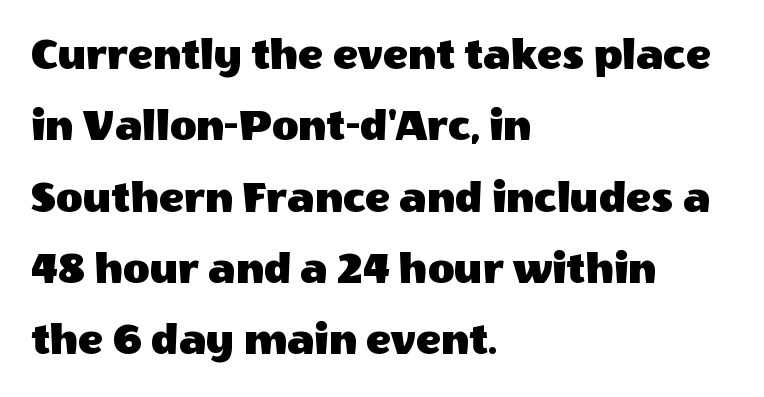
{"serif": "no", "italic": "no", "width": "normal", "x_height": "large", "monospaced": "no", "underline": "no", "align": "left", "line_spacing": "normal", "line_spacing_ratio": 1.55, "letter_spacing": "normal", "letter_spacing_em": 0.0, "glyph_px": 46}
